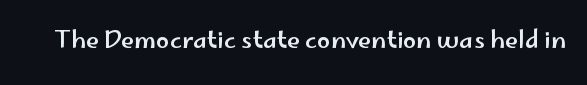
Q: Is the text italic (slanted)? A: No, it is upright.
Q: Is the text underlined? A: No.
Q: Is the spacing between letters normal or unusually wide? A: Normal.
